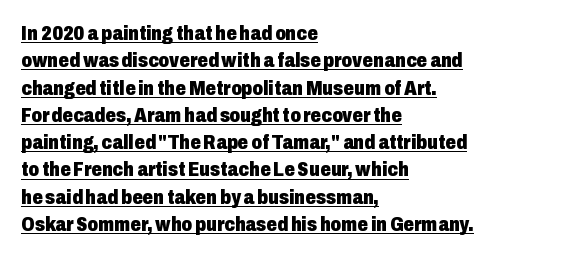
The image shows 21 px bold type, upright; set left-aligned, normal line spacing (1.3x), normal letter spacing, underlined.
